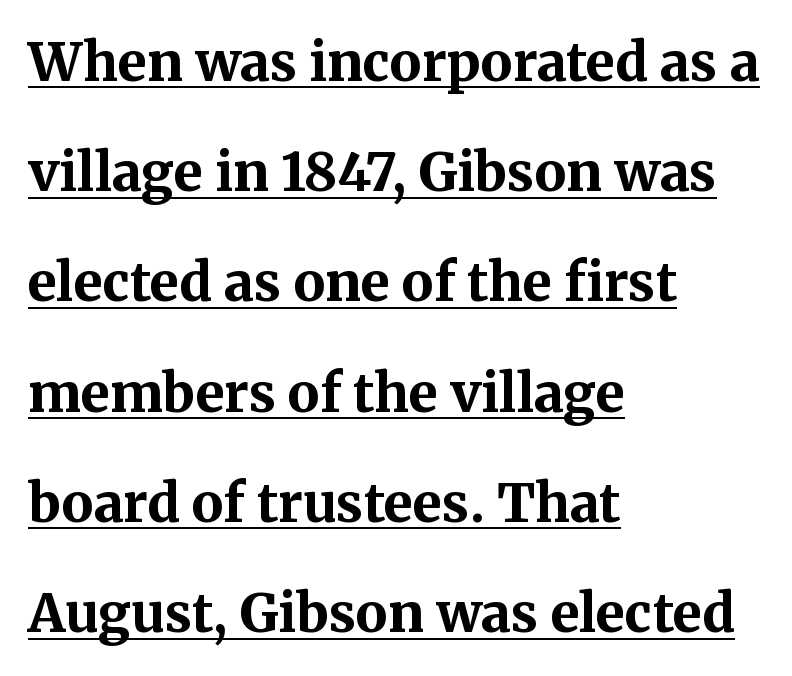
The image shows 53 px bold serif type, upright; set left-aligned, loose line spacing (2.08x), normal letter spacing, underlined; medium stroke contrast and a medium x-height.
